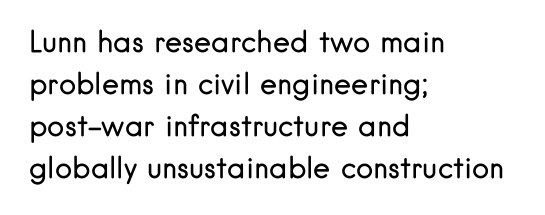
You can tell from the bare stems that sans-serif type was used. Unlike italic type, these characters show no tilt at all. Words appear dense and cohesive because spacing is normal. Vertically, the passage feels balanced, rows spaced as you'd expect. Lines of text with bare space underneath.
